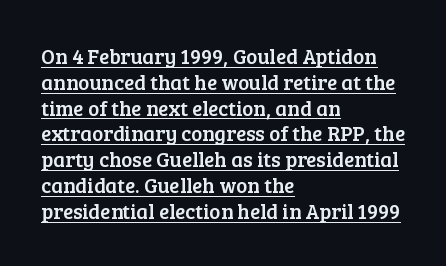
Unlike italic type, these characters show no tilt at all. Descenders here cross a horizontal rule under the line. This rendering uses left alignment, leaving the right contour irregular. The tracking reads as untouched default to a designer's eye.
